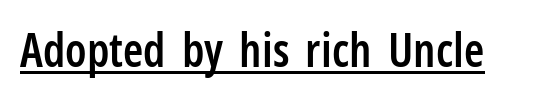
{"serif": "no", "italic": "no", "bold": "semi", "weight": "semibold", "width": "condensed", "stroke_contrast": "low", "x_height": "medium", "monospaced": "no", "underline": "yes", "letter_spacing": "normal", "letter_spacing_em": 0.0, "glyph_px": 46}
